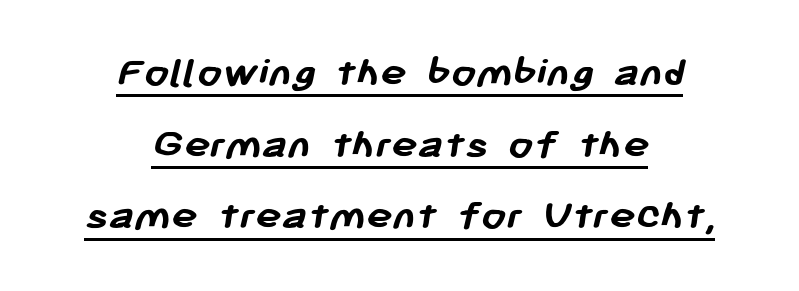
Q: Is the text bold? A: Yes.
Q: Is the typeface a serif or a sans-serif typeface? A: Sans-serif.
Q: Is the text underlined? A: Yes.
Q: How is the paragraph aligned? A: Centered.
Q: Is the spacing between letters normal or unusually wide? A: Normal.
Q: Is the spacing between lines tight, normal or loose? A: Normal.
Q: Width (condensed, normal, or wide)? A: Normal.
Q: Stroke contrast? A: Low.
Q: x-height? A: Medium.
Q: Monospaced? A: No.
